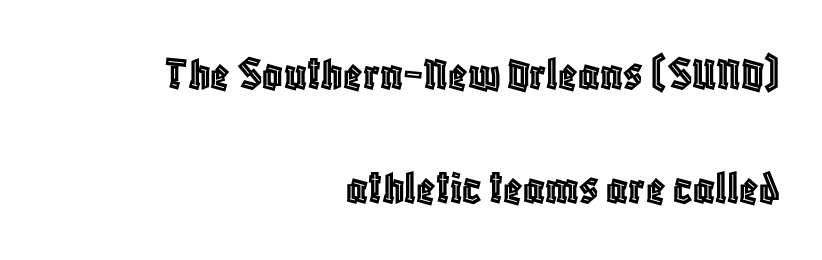
{"italic": "no", "width": "condensed", "x_height": "large", "monospaced": "no", "underline": "no", "align": "right", "line_spacing": "loose", "line_spacing_ratio": 2.29, "letter_spacing": "normal", "letter_spacing_em": 0.0, "glyph_px": 50}
